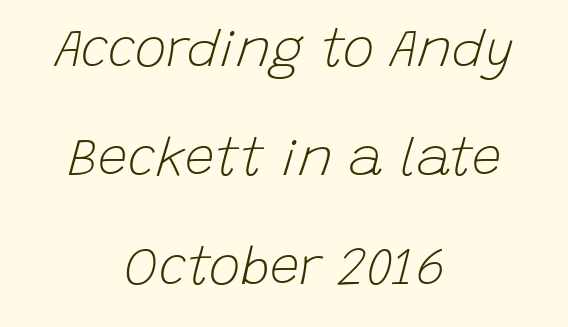
{"italic": "yes", "lean": "right", "slant_degrees": 15, "bold": "no", "weight": "light", "width": "normal", "stroke_contrast": "low", "x_height": "large", "monospaced": "no", "underline": "no", "align": "center", "line_spacing": "loose", "line_spacing_ratio": 2.06, "letter_spacing": "normal", "letter_spacing_em": 0.0, "glyph_px": 53}
